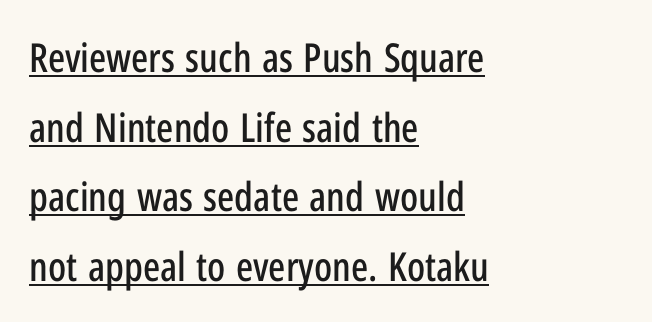
Q: Is the text italic (slanted)? A: No, it is upright.
Q: Is the typeface a serif or a sans-serif typeface? A: Sans-serif.
Q: Is the text underlined? A: Yes.
Q: How is the paragraph aligned? A: Left-aligned.
Q: Is the spacing between letters normal or unusually wide? A: Normal.
Q: Width (condensed, normal, or wide)? A: Condensed.
Q: Stroke contrast? A: Low.
Q: x-height? A: Medium.
Q: Monospaced? A: No.
